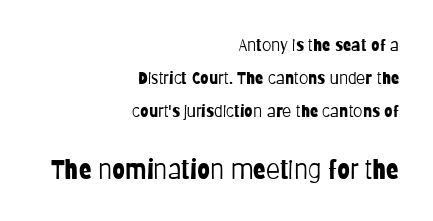
The image shows 26 px text type, upright; set right-aligned, loose line spacing (1.93x), normal letter spacing, not underlined; the second (bottom) block is 1.53x larger.
